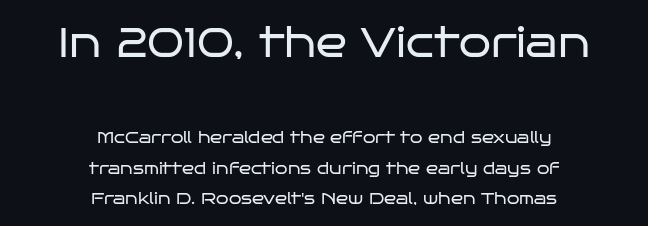
The image shows 41 px regular-weight, wide sans-serif type, upright; set centered, line spacing 1.89x, normal letter spacing, not underlined; the first (top) block is 2.56x larger; low stroke contrast and a large x-height.
